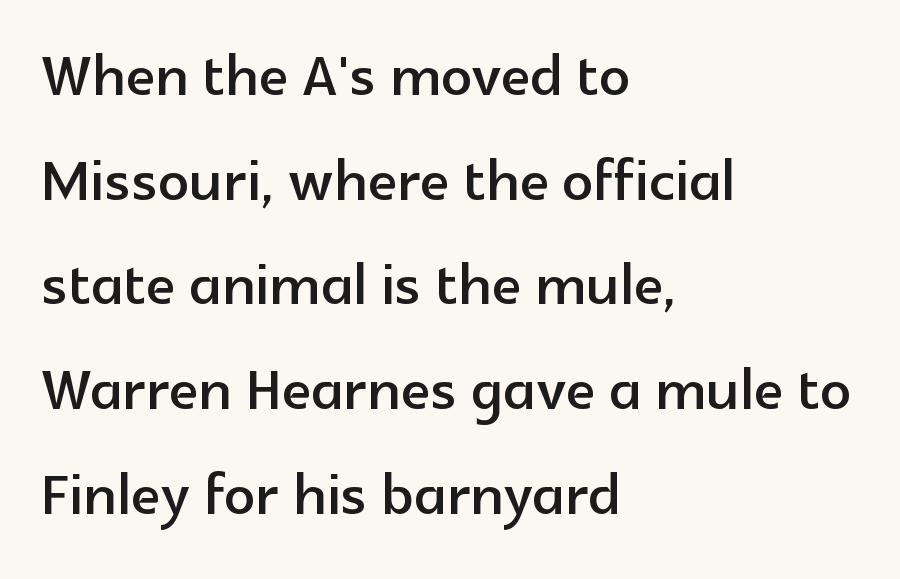
The rendering anchors every line to the left-hand side. Only glyphs here, with clear space below each row. A typesetter would call this proportional, since set widths differ per character. Regular leading. If you drew a line through each stem, it would be perfectly vertical. The letters carry no serifs — their stems end cleanly without finishing strokes.
